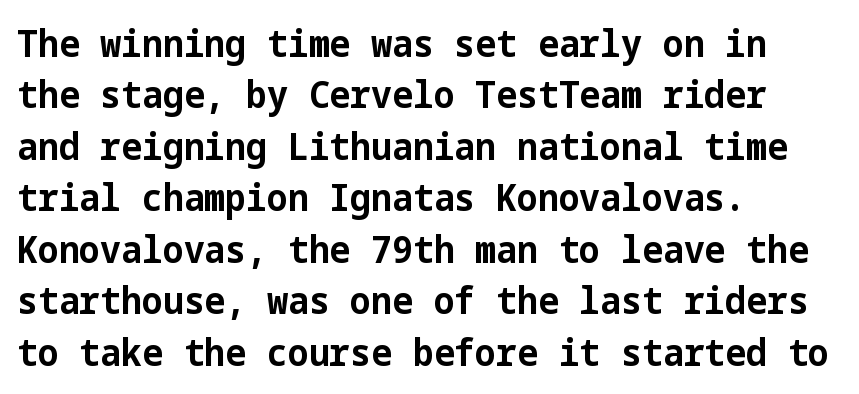
{"serif": "no", "italic": "no", "bold": "yes", "weight": "bold", "width": "normal", "stroke_contrast": "low", "x_height": "medium", "underline": "no", "align": "left", "line_spacing": "normal", "line_spacing_ratio": 1.39, "letter_spacing": "normal", "letter_spacing_em": 0.0, "glyph_px": 37}
